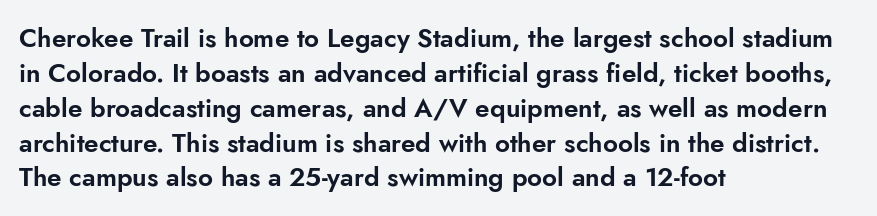
The image shows 26 px text type, upright; set left-aligned, normal line spacing (1.34x), normal letter spacing, not underlined.
